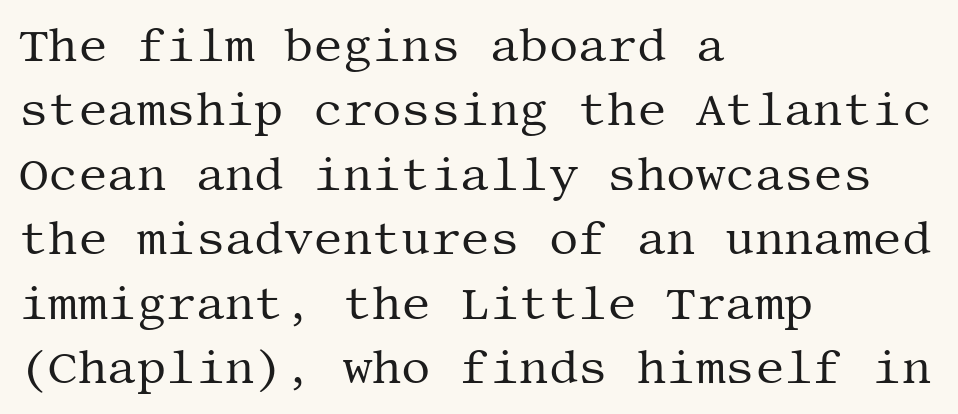
Reading down the column, the eye jumps a familiar distance to each next line. The zone under the glyphs is completely vacant. Weight: in the light-to-regular range. The letterforms sit shoulder to shoulder at normal distance. These lines are set flush left with a ragged right edge.
